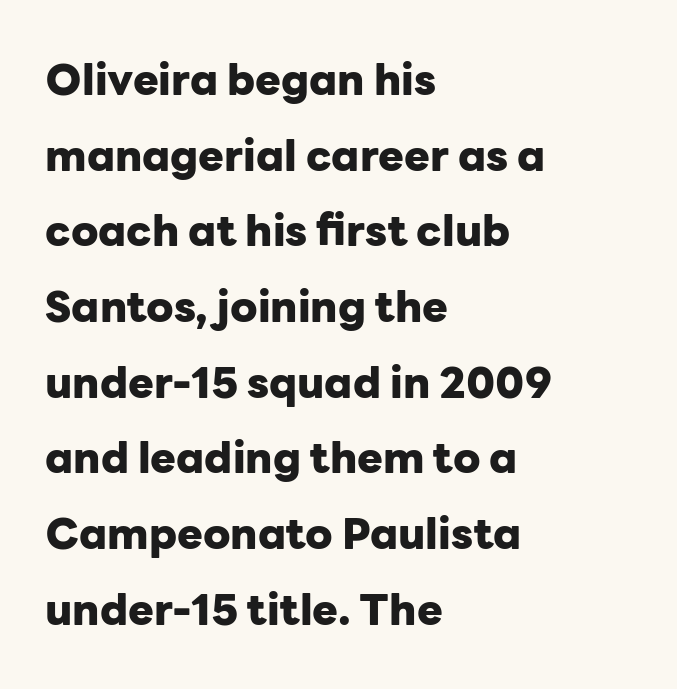
The image shows 43 px heavy sans-serif type, upright; set left-aligned, line spacing 1.76x, normal letter spacing, not underlined; low stroke contrast and a medium x-height.
